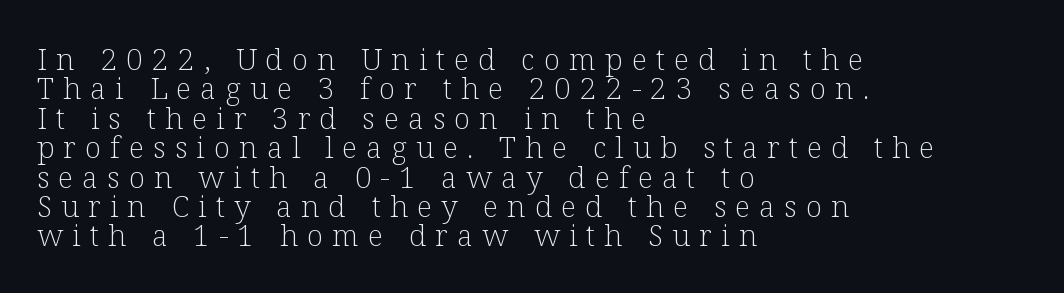
Unlike italic type, these characters show no tilt at all. Stroke terminals: seriffed. Does the copy run flush right? No — it runs flush left. Words float on clear page, feet unadorned.
